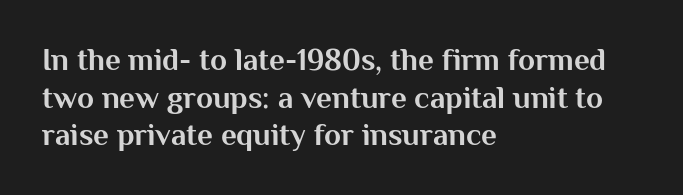
Q: Is the text bold? A: Yes.
Q: Is the text italic (slanted)? A: No, it is upright.
Q: Is the typeface a serif or a sans-serif typeface? A: Sans-serif.
Q: Is the text underlined? A: No.
Q: How is the paragraph aligned? A: Left-aligned.
Q: Is the spacing between letters normal or unusually wide? A: Normal.
Q: Width (condensed, normal, or wide)? A: Normal.
Q: Stroke contrast? A: Medium.
Q: x-height? A: Medium.
Q: Monospaced? A: No.
